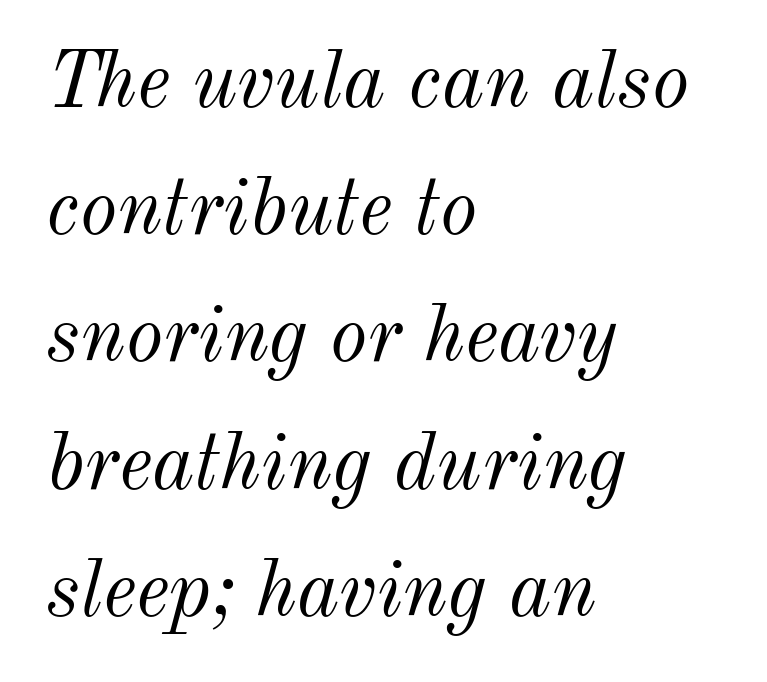
{"italic": "yes", "lean": "right", "slant_degrees": 12, "bold": "no", "weight": "light", "width": "normal", "stroke_contrast": "medium", "x_height": "small", "monospaced": "no", "underline": "no", "align": "left", "line_spacing": "normal", "line_spacing_ratio": 1.59, "letter_spacing": "normal", "letter_spacing_em": 0.0, "glyph_px": 80}
